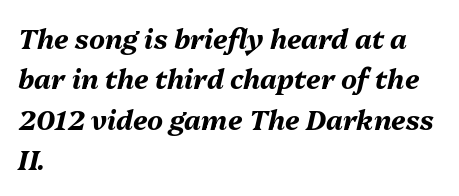
Q: Is the text bold? A: Yes.
Q: Is the text italic (slanted)? A: Yes, it leans right by about 13 degrees.
Q: Is the text underlined? A: No.
Q: How is the paragraph aligned? A: Left-aligned.
Q: Is the spacing between letters normal or unusually wide? A: Normal.
Q: Is the spacing between lines tight, normal or loose? A: Normal.
